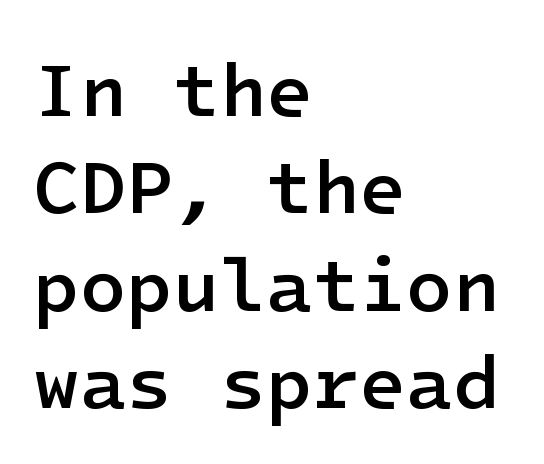
Q: Is the text bold? A: Semi-bold.
Q: Is the text italic (slanted)? A: No, it is upright.
Q: Is the typeface a serif or a sans-serif typeface? A: Sans-serif.
Q: Is the text underlined? A: No.
Q: How is the paragraph aligned? A: Left-aligned.
Q: Is the spacing between letters normal or unusually wide? A: Normal.
Q: Is the spacing between lines tight, normal or loose? A: Normal.
Q: Width (condensed, normal, or wide)? A: Normal.
Q: Stroke contrast? A: Low.
Q: x-height? A: Medium.
